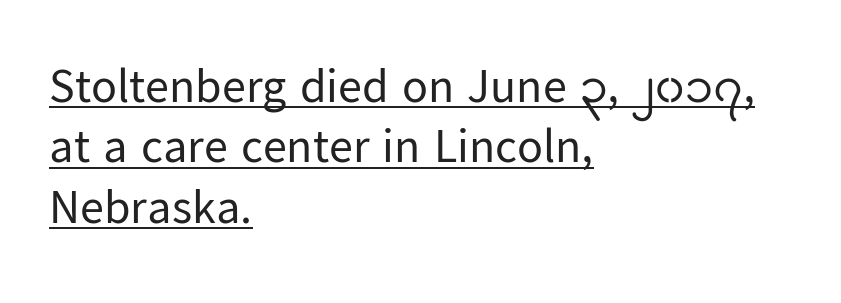
The image shows 48 px regular-weight sans-serif type, upright; set left-aligned, normal line spacing (1.26x), normal letter spacing, underlined; low stroke contrast and a medium x-height.
